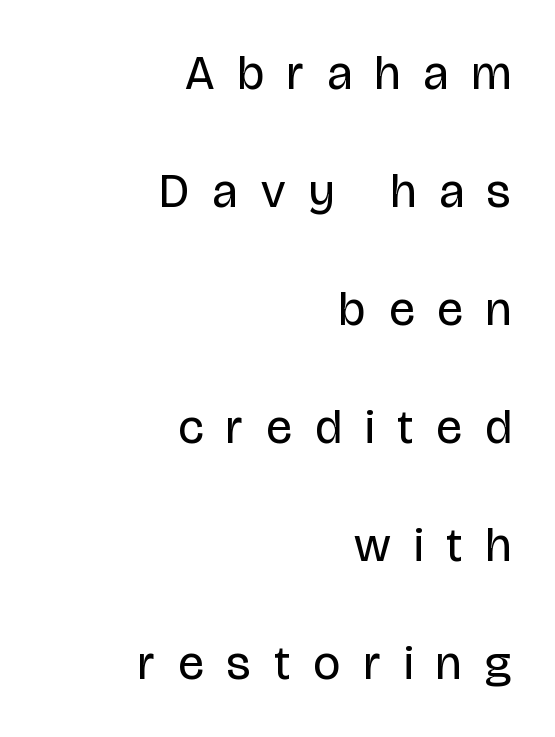
Baseline-to-baseline distance is far greater than the letter height. The zone under the glyphs is completely vacant. Nothing sits at the stroke ends, so this counts as sans-serif. The compositor pushed each line to the right boundary.
